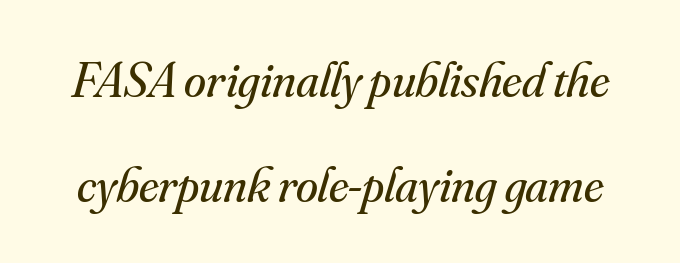
The image shows 50 px regular-weight serif type, italic (leaning right); set loose line spacing (2.1x), normal letter spacing, not underlined; medium stroke contrast and a small x-height.
